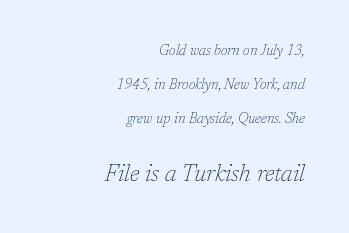
Q: Is the text bold? A: No.
Q: Is the text italic (slanted)? A: Yes, it leans right by about 17 degrees.
Q: Is the text underlined? A: No.
Q: How is the paragraph aligned? A: Right-aligned.
Q: Is the spacing between letters normal or unusually wide? A: Normal.
Q: Is the spacing between lines tight, normal or loose? A: Loose.
Q: Which block of text is set in a larger size, the first (top) or the second (bottom)? A: The second (bottom) one.
